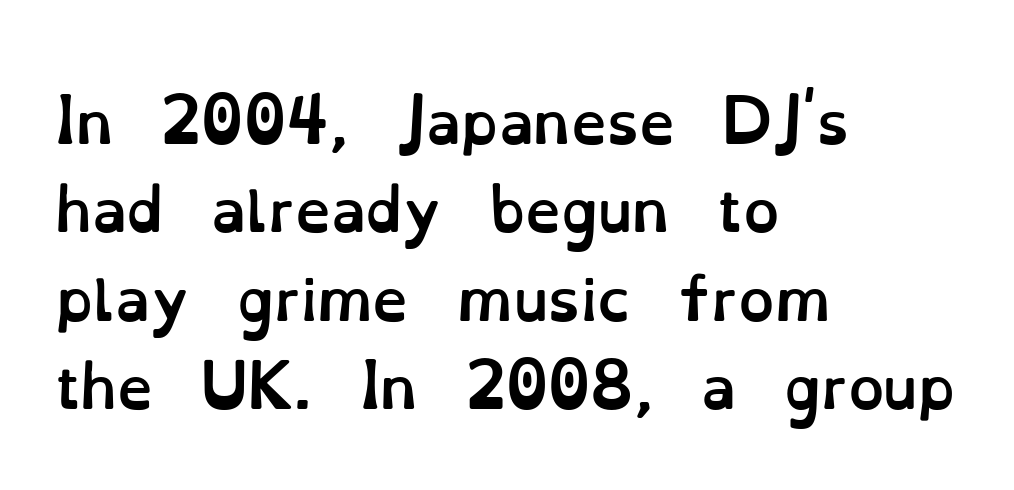
{"italic": "no", "bold": "yes", "weight": "semibold", "width": "normal", "stroke_contrast": "low", "x_height": "small", "monospaced": "no", "underline": "no", "align": "left", "line_spacing": "normal", "line_spacing_ratio": 1.55, "letter_spacing": "normal", "letter_spacing_em": 0.0, "glyph_px": 57}
